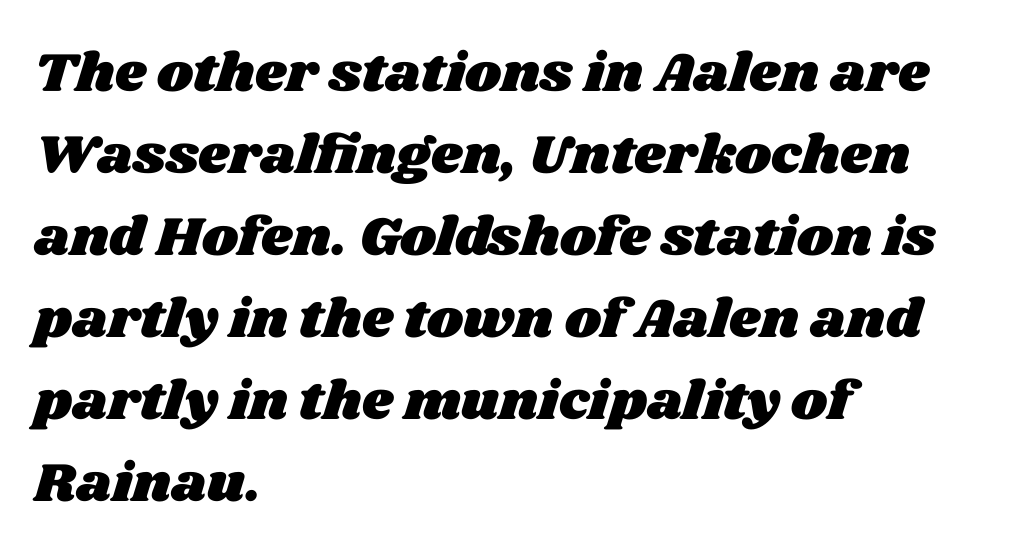
Q: Is the text underlined? A: No.
Q: How is the paragraph aligned? A: Left-aligned.
Q: Is the spacing between letters normal or unusually wide? A: Normal.
Q: Is the spacing between lines tight, normal or loose? A: Normal.
Q: Width (condensed, normal, or wide)? A: Wide.
Q: Stroke contrast? A: Medium.
Q: x-height? A: Large.
Q: Monospaced? A: No.
